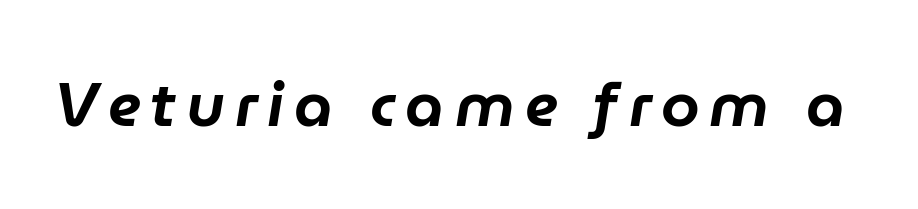
The image shows 62 px text type, italic (leaning right); set not underlined; low stroke contrast and a medium x-height.
